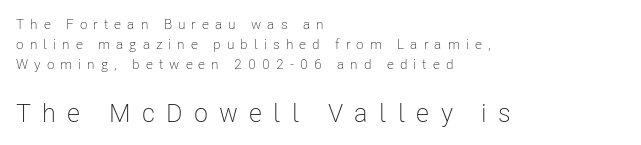
The compositor pushed each line to the left boundary. The space directly below the letters is spotless. Vertical strokes here are truly vertical. Here the second block reads like a headline and the first like body copy.
